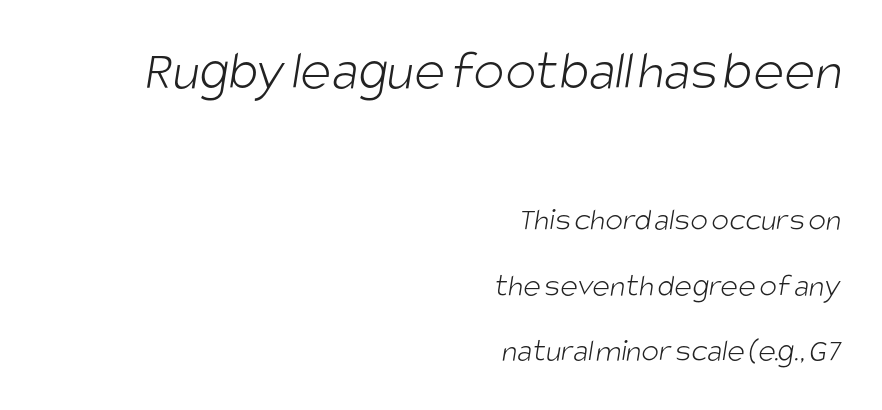
{"serif": "no", "bold": "no", "weight": "light", "width": "condensed", "stroke_contrast": "low", "x_height": "large", "monospaced": "no", "underline": "no", "align": "right", "line_spacing": "loose", "line_spacing_ratio": 1.98, "letter_spacing": "normal", "letter_spacing_em": 0.0, "larger_block": "first", "size_ratio": 1.76, "glyph_px": 58}
